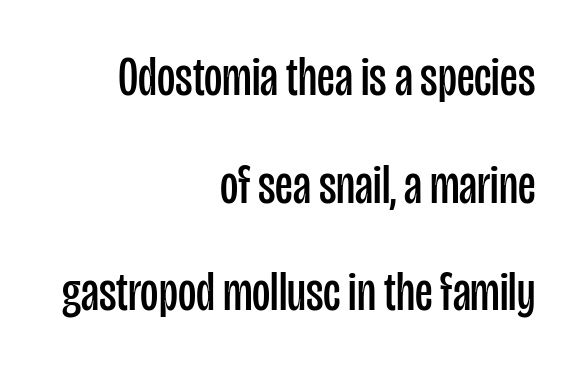
The image shows 56 px regular-weight, condensed sans-serif type, upright; set right-aligned, loose line spacing (1.92x), normal letter spacing, not underlined; low stroke contrast and a large x-height.
